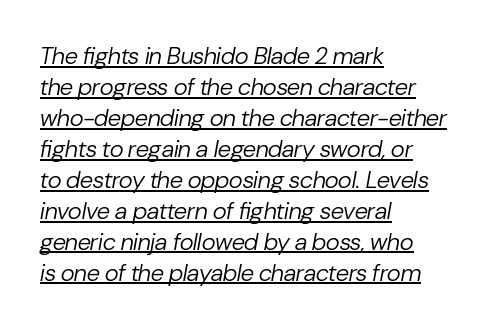
Evenly set lines give the paragraph a standard silhouette. Underlining? Definitely there. Every character sits at an angle, as italics do. No heavy texture on the line: the type isn't bold.
